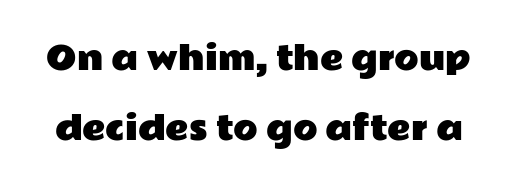
Q: Is the text italic (slanted)? A: No, it is upright.
Q: Is the typeface a serif or a sans-serif typeface? A: Sans-serif.
Q: Is the text underlined? A: No.
Q: Is the spacing between letters normal or unusually wide? A: Normal.
Q: Is the spacing between lines tight, normal or loose? A: Loose.
Q: Width (condensed, normal, or wide)? A: Wide.
Q: Stroke contrast? A: Low.
Q: x-height? A: Medium.
Q: Monospaced? A: No.
